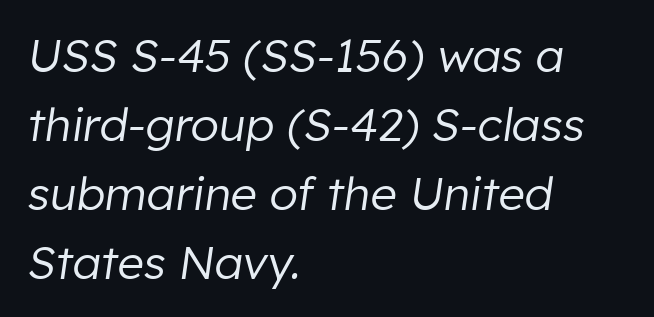
{"italic": "yes", "lean": "right", "slant_degrees": 8, "bold": "no", "weight": "regular", "width": "normal", "stroke_contrast": "low", "x_height": "medium", "monospaced": "no", "underline": "no", "align": "left", "line_spacing": "normal", "line_spacing_ratio": 1.5, "letter_spacing": "normal", "letter_spacing_em": 0.0, "glyph_px": 46}
